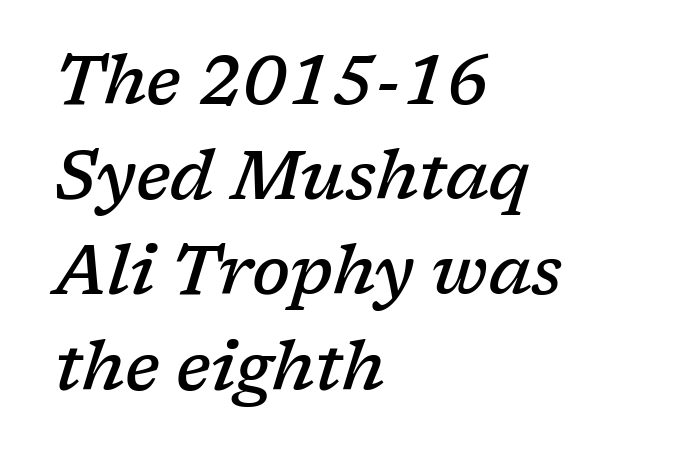
{"serif": "yes", "italic": "yes", "lean": "right", "slant_degrees": 17, "bold": "semi", "weight": "semibold", "width": "normal", "stroke_contrast": "low", "x_height": "medium", "monospaced": "no", "underline": "no", "align": "left", "line_spacing": "normal", "line_spacing_ratio": 1.4, "letter_spacing": "normal", "letter_spacing_em": 0.0, "glyph_px": 68}
